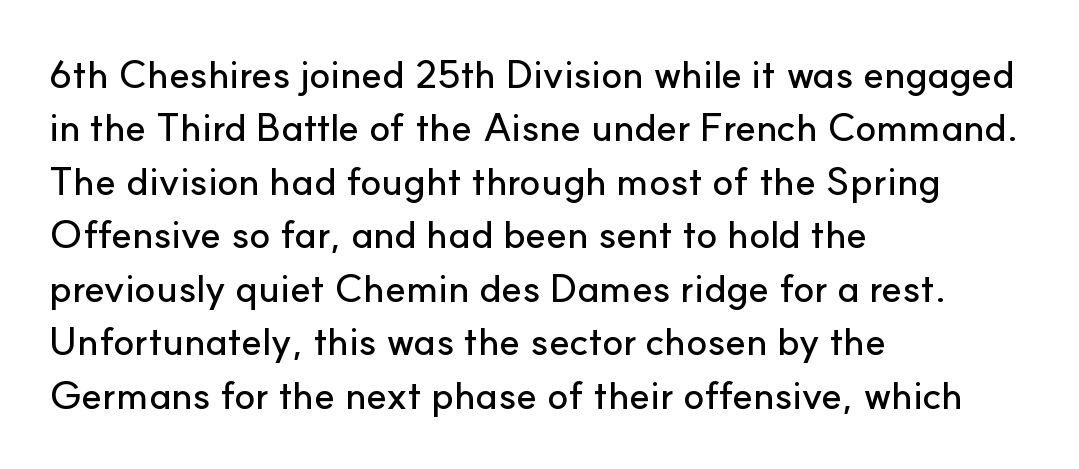
Underlining? Definitely not there. These lines are rendered in a variable-pitch font. Style check: upright. This sample uses plain, unmodified letter spacing. This rendering employs a face without finishing strokes, i.e., a sans-serif. Normally led — the rows are evenly, conventionally spaced.
